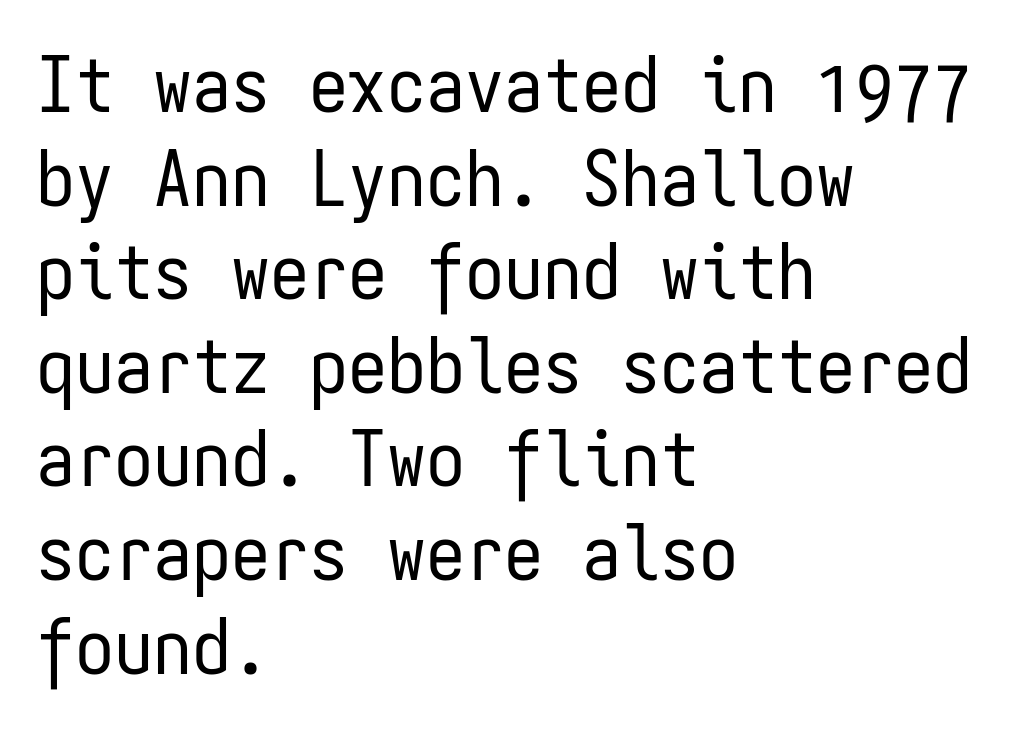
Q: Is the text bold? A: No.
Q: Is the text italic (slanted)? A: No, it is upright.
Q: Is the typeface a serif or a sans-serif typeface? A: Sans-serif.
Q: Is the text underlined? A: No.
Q: How is the paragraph aligned? A: Left-aligned.
Q: Is the spacing between letters normal or unusually wide? A: Normal.
Q: Width (condensed, normal, or wide)? A: Condensed.
Q: Stroke contrast? A: Low.
Q: x-height? A: Medium.
Q: Monospaced? A: Yes.
